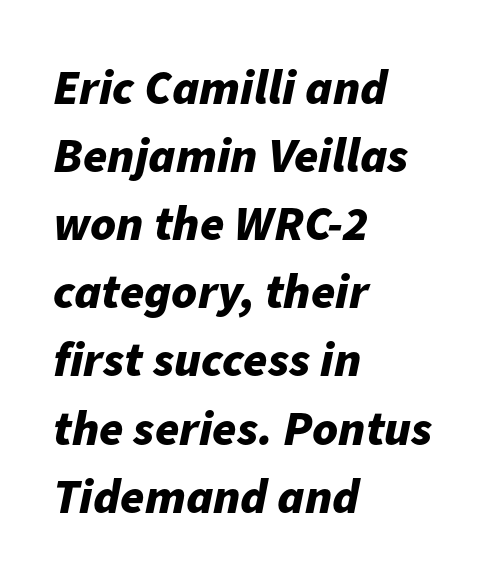
You can tell it's italic because the verticals aren't actually vertical. The line texture is even and compact thanks to regular tracking. Honestly, the row spacing looks completely unremarkable. Check under the words: just untouched page.
